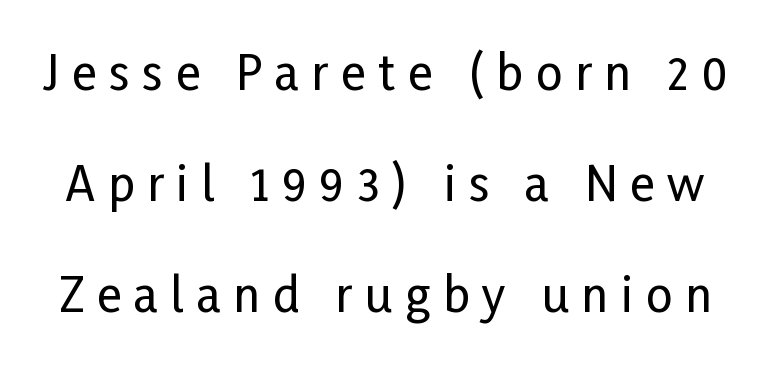
{"serif": "no", "italic": "no", "width": "condensed", "stroke_contrast": "low", "x_height": "medium", "monospaced": "no", "underline": "no", "line_spacing": "loose", "line_spacing_ratio": 2.36, "letter_spacing": "wide", "letter_spacing_em": 0.27, "glyph_px": 47}
